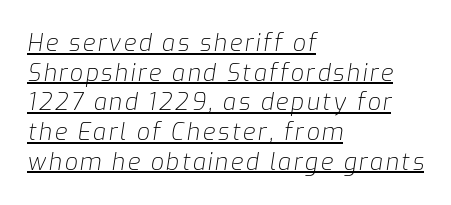
Q: Is the text bold? A: No.
Q: Is the text italic (slanted)? A: Yes, it leans right by about 9 degrees.
Q: Is the text underlined? A: Yes.
Q: How is the paragraph aligned? A: Left-aligned.
Q: Is the spacing between lines tight, normal or loose? A: Normal.
